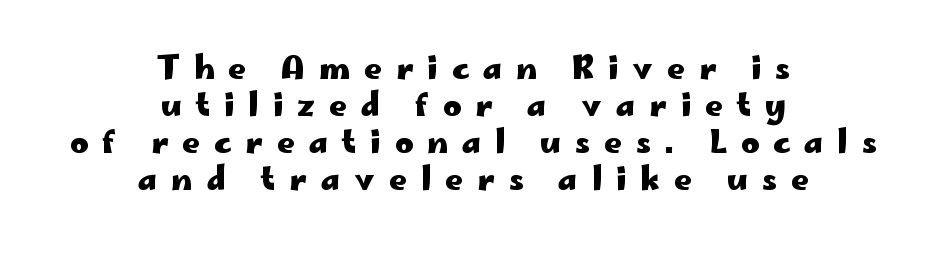
The image shows 31 px heavy, wide sans-serif type, upright; set centered, line spacing 1.19x, unusually wide letter spacing (+0.45 em), not underlined; low stroke contrast and a small x-height.
